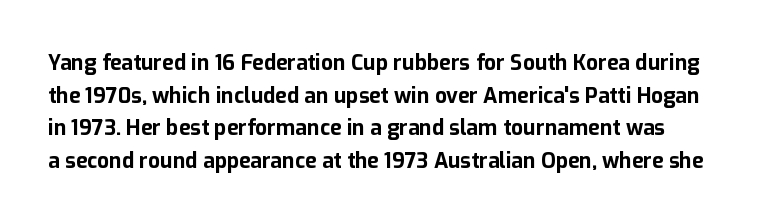
The image shows 21 px bold type, upright; set normal line spacing (1.55x), normal letter spacing, not underlined.
